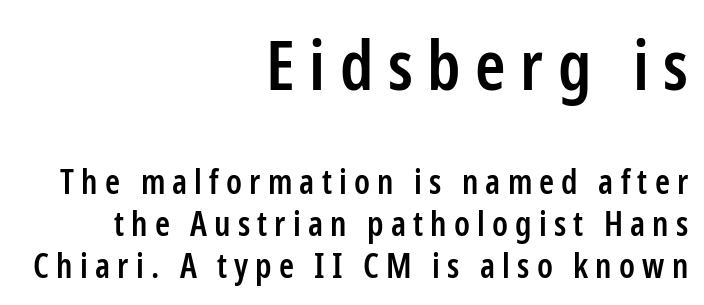
Q: Is the text bold? A: Semi-bold.
Q: Is the text italic (slanted)? A: No, it is upright.
Q: Is the typeface a serif or a sans-serif typeface? A: Sans-serif.
Q: Is the text underlined? A: No.
Q: How is the paragraph aligned? A: Right-aligned.
Q: Is the spacing between letters normal or unusually wide? A: Unusually wide.
Q: Which block of text is set in a larger size, the first (top) or the second (bottom)? A: The first (top) one.
Q: Width (condensed, normal, or wide)? A: Condensed.
Q: Stroke contrast? A: Low.
Q: x-height? A: Medium.
Q: Monospaced? A: No.
